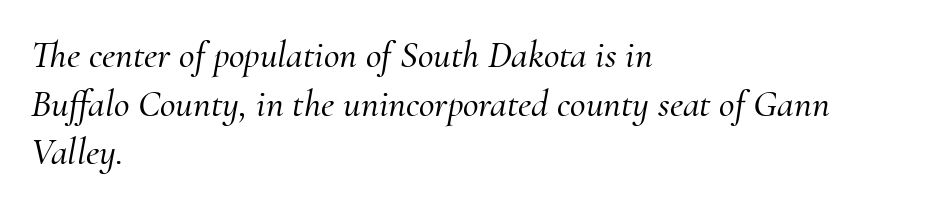
{"serif": "yes", "italic": "yes", "lean": "right", "slant_degrees": 10, "width": "normal", "stroke_contrast": "medium", "x_height": "small", "monospaced": "no", "underline": "no", "align": "left", "line_spacing": "normal", "line_spacing_ratio": 1.28, "letter_spacing": "normal", "letter_spacing_em": 0.0, "glyph_px": 38}
